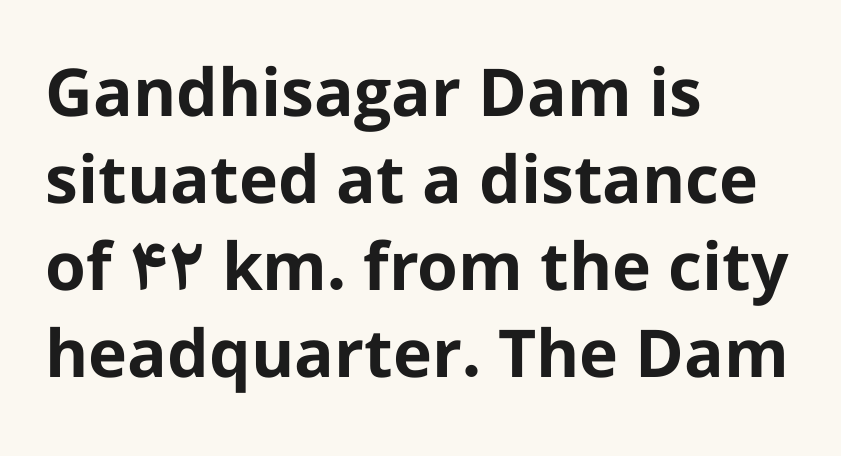
Honestly, the letter spacing is just normal — you wouldn't notice it. The lettering stays uniformly vertical, giving the passage a roman look. This block has exactly the height ordinary leading produces. The strokes are fattened all the way to bold. Unlike a traditional serif, this face leaves its strokes unadorned.
